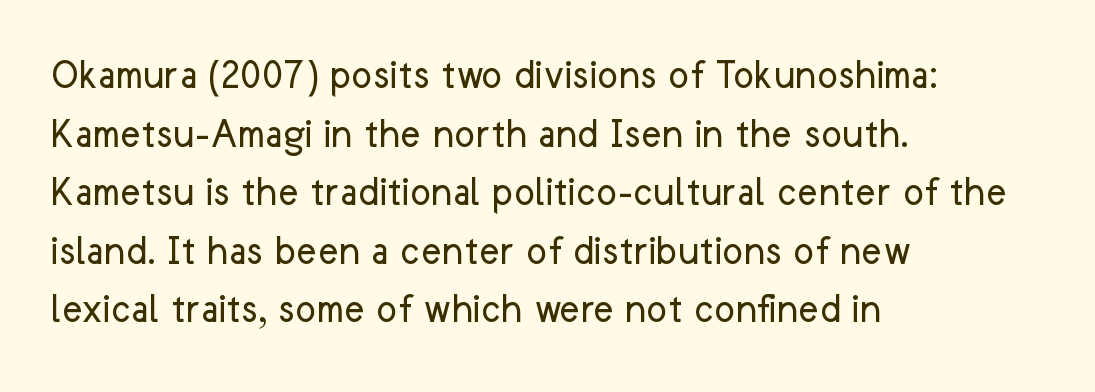
The image shows 44 px regular-weight sans-serif type, upright; set left-aligned, normal line spacing (1.33x), normal letter spacing, not underlined; low stroke contrast and a medium x-height.
